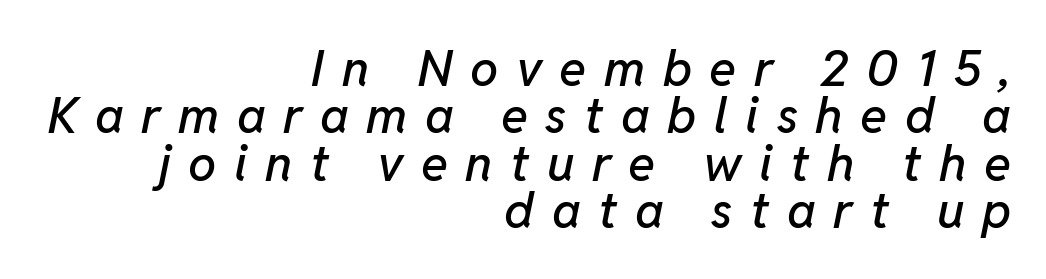
Anything drawn beneath the words? Only blank space. The letters are spread apart with noticeably loose tracking. Students, observe: this is what under-led, compact text looks like. One-word summary of the alignment: right. Think of a printed novel: that variable character pitch is what you see here.
